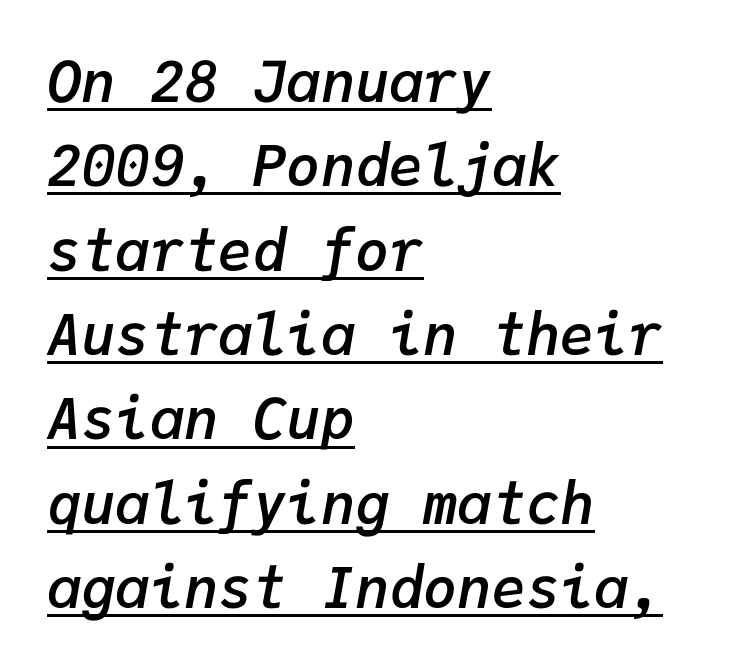
{"italic": "yes", "lean": "right", "slant_degrees": 9, "bold": "semi", "weight": "semibold", "width": "normal", "stroke_contrast": "low", "x_height": "medium", "monospaced": "yes", "underline": "yes", "align": "left", "line_spacing": "normal", "line_spacing_ratio": 1.48, "letter_spacing": "normal", "letter_spacing_em": 0.0, "glyph_px": 57}
